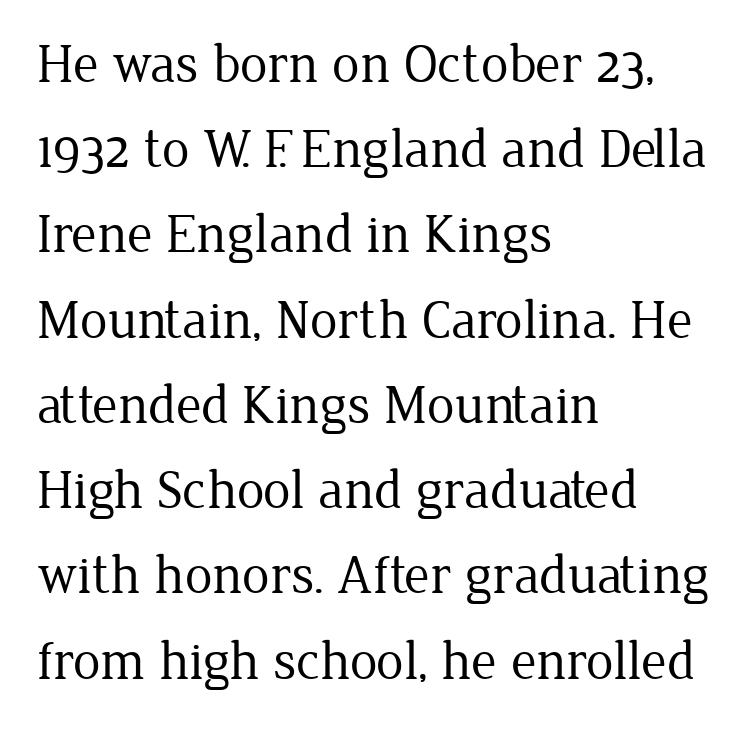
The image shows 55 px regular-weight serif type, upright; set left-aligned, normal line spacing (1.55x), normal letter spacing, not underlined; low stroke contrast and a medium x-height.
